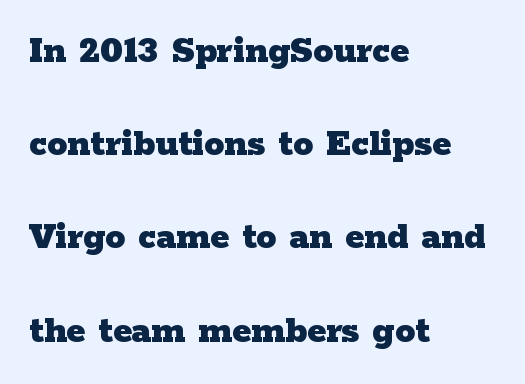
{"serif": "yes", "italic": "no", "bold": "yes", "weight": "heavy", "width": "wide", "stroke_contrast": "low", "x_height": "medium", "monospaced": "no", "underline": "no", "align": "left", "line_spacing": "loose", "line_spacing_ratio": 2.33, "letter_spacing": "normal", "letter_spacing_em": 0.0, "glyph_px": 40}
